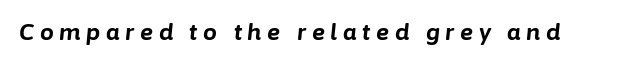
Underline: absent. Caption: expanded tracking, letters set apart. Set as a true bold cut, around the 700 mark. Slanted lettering throughout.
